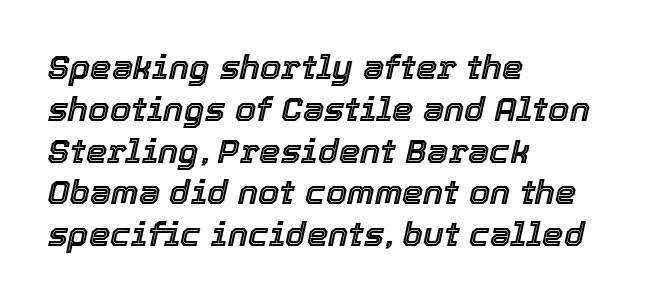
The typography opts for an oblique posture over an upright one. The space beneath each line is pristine and unruled. These lines keep a tight, regular rhythm from letter to letter. Which margin do the lines hug? The left one — the right edge is uneven.
